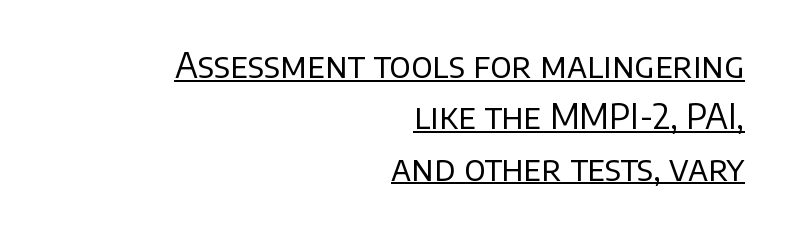
The paragraph has a hard right edge and a soft left edge. A typesetter would call this proportional, since set widths differ per character. The passage shown is underscored from start to finish. Is there much room between lines? A standard amount, neither cramped nor airy. These lines are composed in type without serifs.
